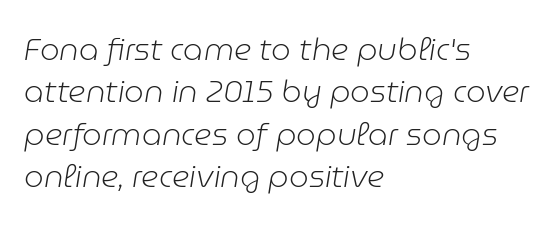
{"italic": "yes", "lean": "right", "slant_degrees": 9, "bold": "no", "weight": "light", "width": "normal", "stroke_contrast": "low", "x_height": "medium", "monospaced": "no", "underline": "no", "align": "left", "line_spacing": "normal", "line_spacing_ratio": 1.37, "letter_spacing": "normal", "letter_spacing_em": 0.0, "glyph_px": 31}
